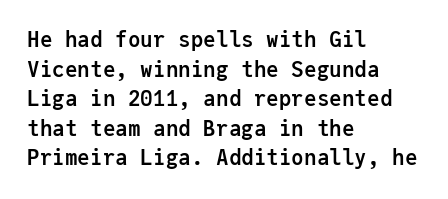
The vertical gap from one line to the next is medium. Beneath every word, the page is bare. Nothing unusual about the tracking: characters are spaced as the font intends. Its strokes are broad and dark, the hallmark of bold type. This sample uses an upright cut, with every glyph sitting square on the baseline. If you drew a ruler down the left edge, every line would touch it.
